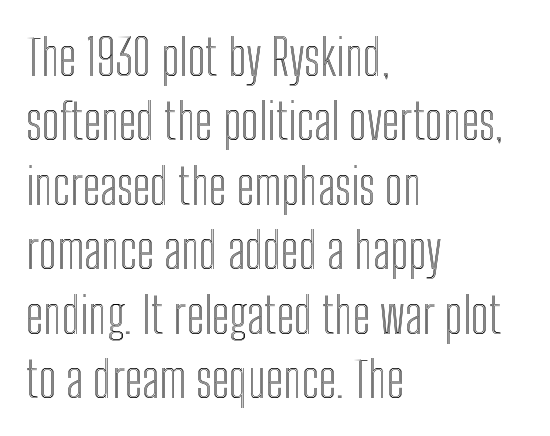
Q: Is the text italic (slanted)? A: No, it is upright.
Q: Is the text underlined? A: No.
Q: How is the paragraph aligned? A: Left-aligned.
Q: Is the spacing between letters normal or unusually wide? A: Normal.
Q: Is the spacing between lines tight, normal or loose? A: Normal.
Q: Width (condensed, normal, or wide)? A: Condensed.
Q: x-height? A: Medium.
Q: Monospaced? A: No.
